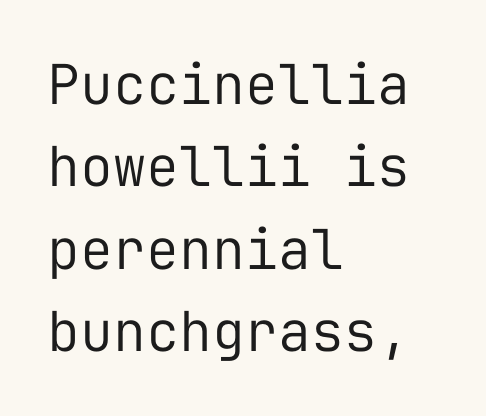
The image shows 55 px regular-weight sans-serif type, upright, monospaced; set left-aligned, normal line spacing (1.5x), normal letter spacing, not underlined; low stroke contrast and a medium x-height.
